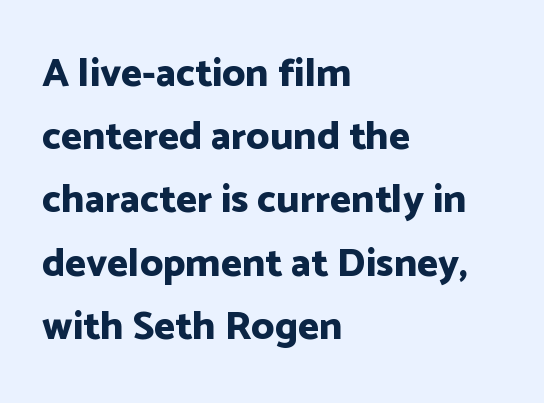
Q: Is the text bold? A: Yes.
Q: Is the text italic (slanted)? A: No, it is upright.
Q: Is the typeface a serif or a sans-serif typeface? A: Sans-serif.
Q: Is the text underlined? A: No.
Q: How is the paragraph aligned? A: Left-aligned.
Q: Is the spacing between letters normal or unusually wide? A: Normal.
Q: Is the spacing between lines tight, normal or loose? A: Normal.
Q: Width (condensed, normal, or wide)? A: Normal.
Q: Stroke contrast? A: Low.
Q: x-height? A: Medium.
Q: Monospaced? A: No.
